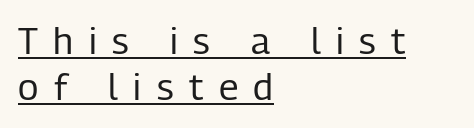
{"serif": "no", "italic": "no", "bold": "no", "weight": "regular", "width": "condensed", "stroke_contrast": "low", "x_height": "medium", "monospaced": "no", "underline": "yes", "align": "left", "line_spacing": "normal", "line_spacing_ratio": 1.25, "letter_spacing": "wide", "letter_spacing_em": 0.42, "glyph_px": 37}
